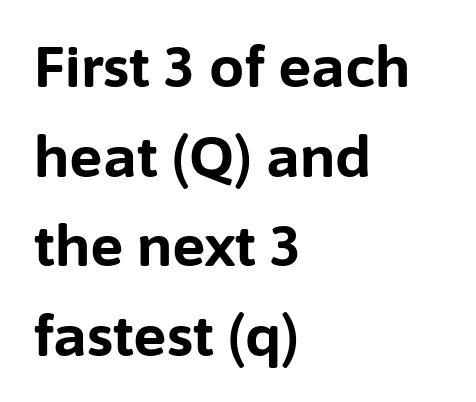
Varying glyph widths throughout — classic text-font behaviour. Italic: no, the glyphs are upright roman. Compared with typical paragraphs, the rows here are spaced about the same. In CSS terms this would be text-align: left. Heavy, bold letterforms. Each row of text sits above clean, open space.
